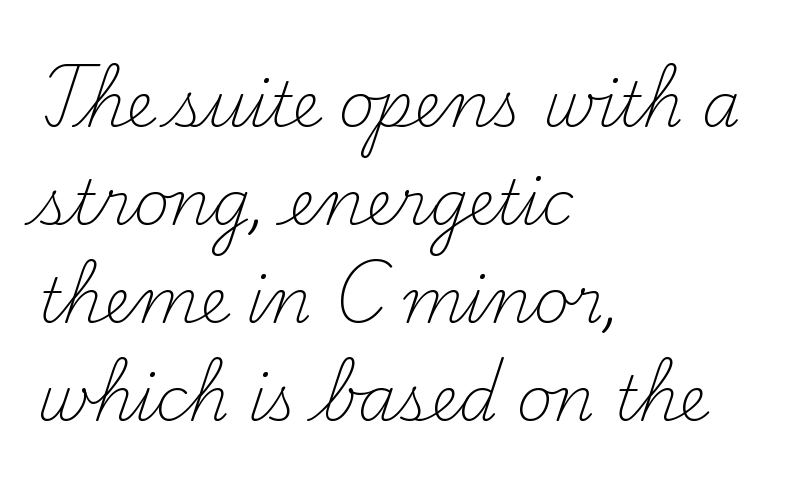
Q: Is the text bold? A: No.
Q: Is the text italic (slanted)? A: Yes.
Q: Is the text underlined? A: No.
Q: How is the paragraph aligned? A: Left-aligned.
Q: Is the spacing between letters normal or unusually wide? A: Normal.
Q: Is the spacing between lines tight, normal or loose? A: Normal.
Q: Width (condensed, normal, or wide)? A: Normal.
Q: Stroke contrast? A: Medium.
Q: x-height? A: Small.
Q: Monospaced? A: No.
